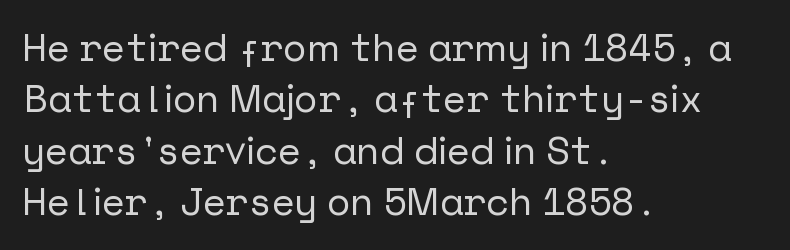
The image shows 39 px sans-serif type, upright; set left-aligned, normal line spacing (1.32x), normal letter spacing, not underlined; low stroke contrast and a medium x-height.
